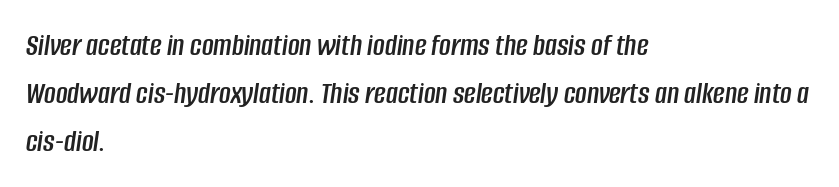
Check under the words: just untouched page. Successive baselines arrive at the customary interval. The paragraph has a hard left edge and a soft right edge. The passage shown is typed in a proportional face where columns would drift. The face used here is rendered with its standard letterfit.
